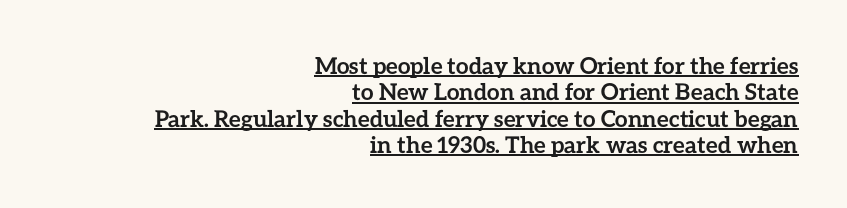
{"italic": "no", "bold": "yes", "underline": "yes", "align": "right", "line_spacing": "tight", "line_spacing_ratio": 1.15, "letter_spacing": "normal", "letter_spacing_em": 0.0, "glyph_px": 23}
